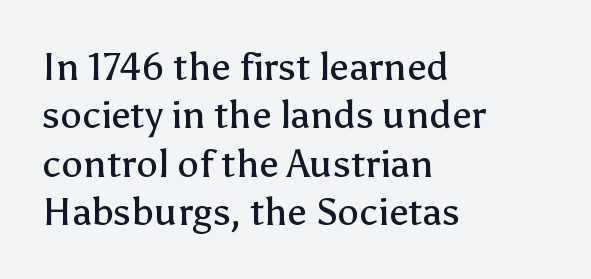
{"serif": "no", "italic": "no", "bold": "no", "weight": "regular", "width": "normal", "stroke_contrast": "low", "x_height": "medium", "monospaced": "no", "underline": "no", "align": "left", "line_spacing_ratio": 1.24, "letter_spacing": "normal", "letter_spacing_em": 0.0, "glyph_px": 39}
